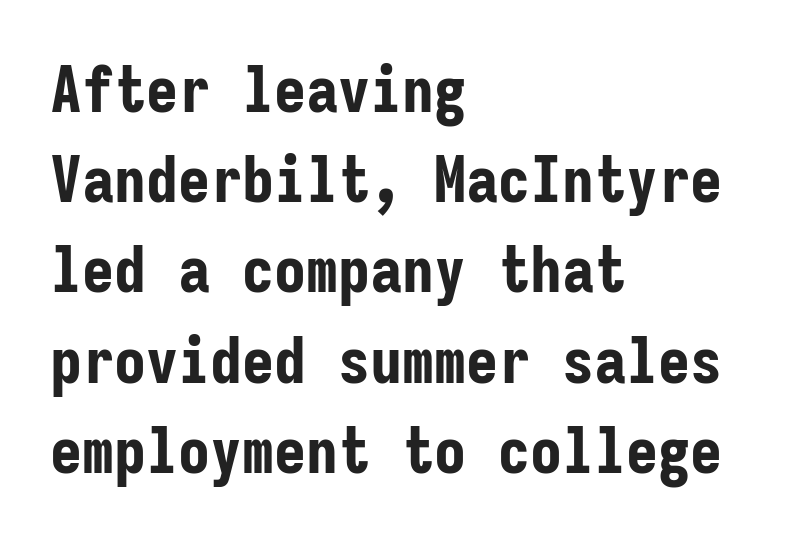
{"serif": "no", "italic": "no", "bold": "yes", "weight": "bold", "width": "condensed", "stroke_contrast": "low", "x_height": "medium", "monospaced": "yes", "underline": "no", "align": "left", "line_spacing": "normal", "line_spacing_ratio": 1.41, "letter_spacing": "normal", "letter_spacing_em": 0.0, "glyph_px": 64}
